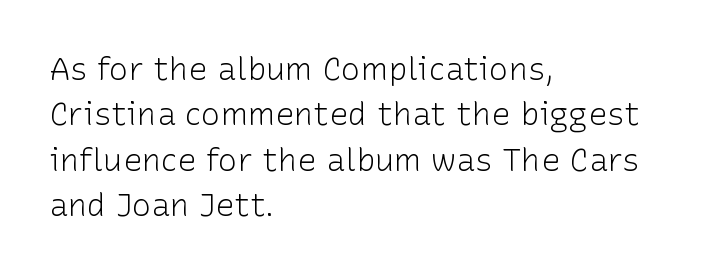
Decoration check: the copy has no underline. The rows are spaced the way most documents space them. Heft: none added — not bold. A roman cut, with each character standing at attention.
